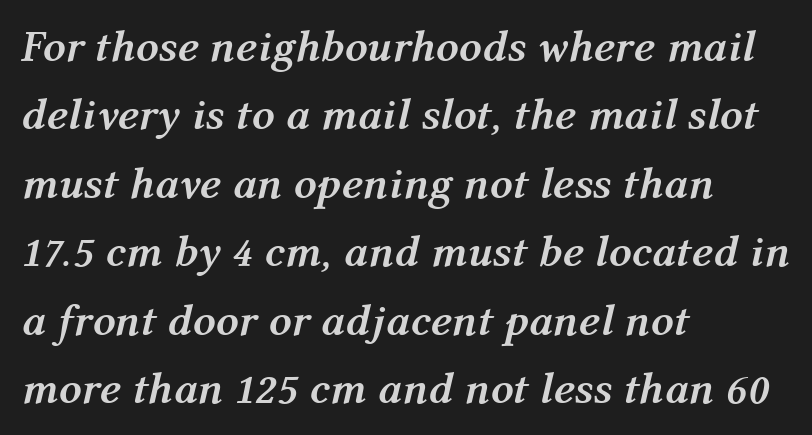
Q: Is the text bold? A: Yes.
Q: Is the text italic (slanted)? A: Yes, it leans right by about 12 degrees.
Q: Is the text underlined? A: No.
Q: How is the paragraph aligned? A: Left-aligned.
Q: Is the spacing between letters normal or unusually wide? A: Normal.
Q: Is the spacing between lines tight, normal or loose? A: Normal.
Q: Width (condensed, normal, or wide)? A: Normal.
Q: Stroke contrast? A: Medium.
Q: x-height? A: Medium.
Q: Monospaced? A: No.
